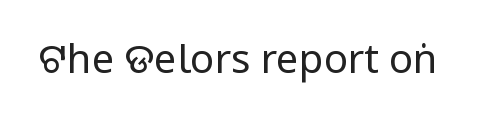
Q: Is the text bold? A: No.
Q: Is the text italic (slanted)? A: No, it is upright.
Q: Is the typeface a serif or a sans-serif typeface? A: Sans-serif.
Q: Is the text underlined? A: No.
Q: Is the spacing between letters normal or unusually wide? A: Normal.
Q: Width (condensed, normal, or wide)? A: Condensed.
Q: Stroke contrast? A: Low.
Q: x-height? A: Large.
Q: Monospaced? A: No.
